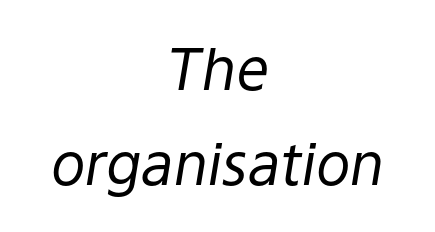
The image shows 58 px regular-weight type, italic (leaning right); set centered, normal line spacing (1.63x), normal letter spacing, not underlined; low stroke contrast and a medium x-height.
